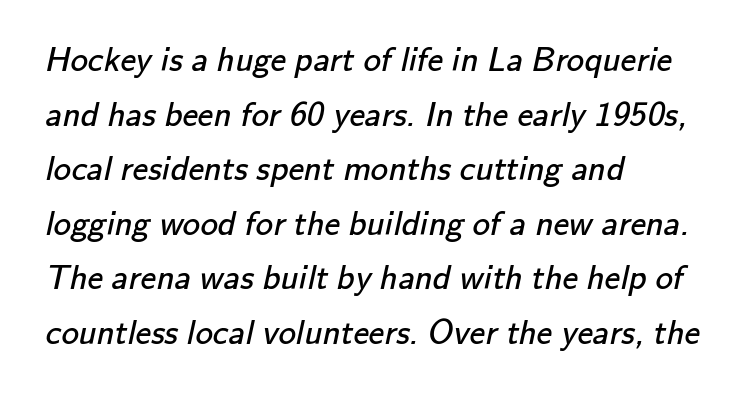
This sample uses a sans-serif face. Weight: not bold — regular or lighter. In CSS terms this would be text-align: left. Any mark beneath the type? The region is blank. The face used here is rendered with its standard letterfit. This sample has the flowing, uneven cadence of proportional lettering.
